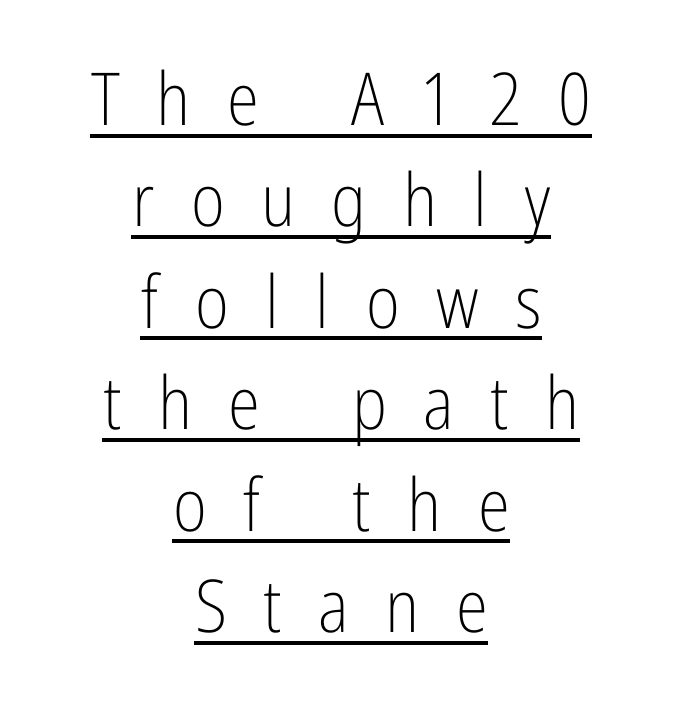
{"serif": "no", "italic": "no", "bold": "no", "weight": "light", "width": "condensed", "stroke_contrast": "low", "x_height": "medium", "monospaced": "no", "underline": "yes", "align": "center", "line_spacing": "normal", "line_spacing_ratio": 1.39, "letter_spacing": "wide", "letter_spacing_em": 0.5, "glyph_px": 73}
